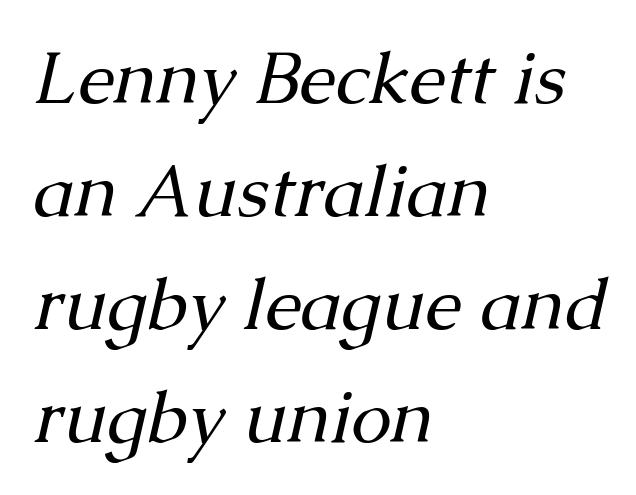
{"serif": "yes", "italic": "yes", "lean": "right", "slant_degrees": 13, "bold": "no", "weight": "regular", "width": "normal", "stroke_contrast": "medium", "x_height": "medium", "monospaced": "no", "underline": "no", "align": "left", "line_spacing": "normal", "line_spacing_ratio": 1.55, "letter_spacing": "normal", "letter_spacing_em": 0.0, "glyph_px": 73}
